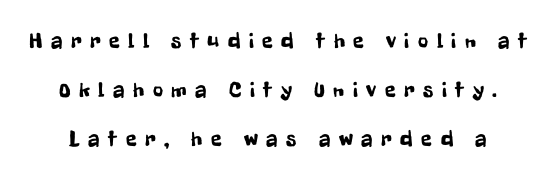
{"italic": "no", "underline": "no", "line_spacing": "loose", "line_spacing_ratio": 2.22, "letter_spacing": "wide", "letter_spacing_em": 0.39, "glyph_px": 22}
